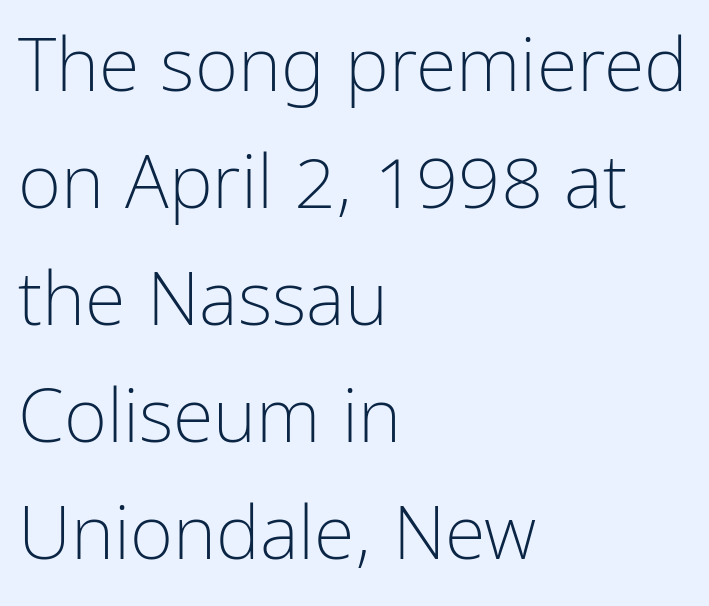
{"serif": "no", "italic": "no", "bold": "no", "weight": "light", "width": "condensed", "stroke_contrast": "low", "x_height": "medium", "monospaced": "no", "underline": "no", "align": "left", "line_spacing": "normal", "line_spacing_ratio": 1.58, "letter_spacing": "normal", "letter_spacing_em": 0.0, "glyph_px": 74}
